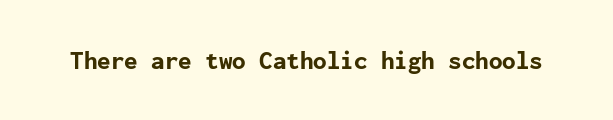
The image shows 27 px bold type, upright; set normal letter spacing, not underlined.
